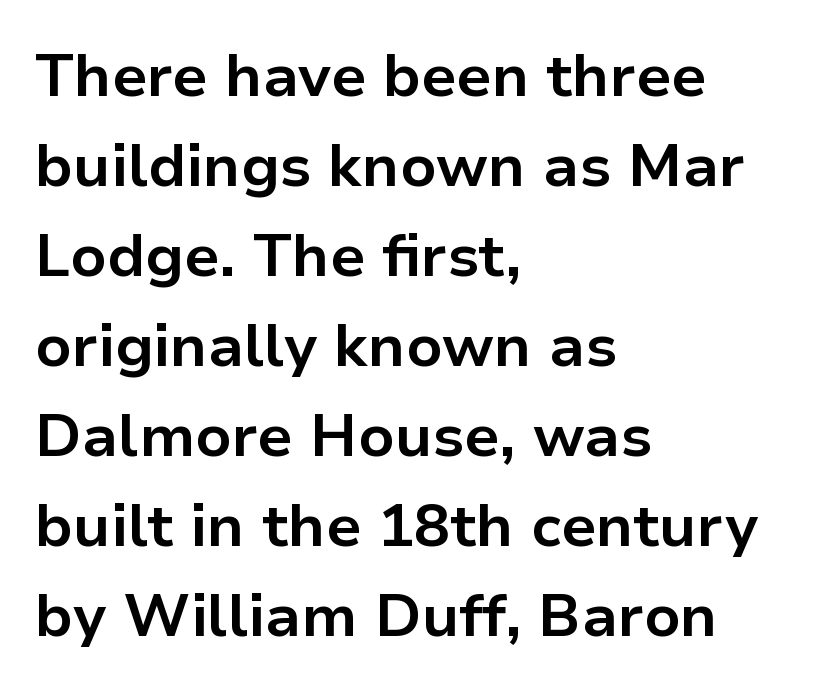
Q: Is the text bold? A: Yes.
Q: Is the text italic (slanted)? A: No, it is upright.
Q: Is the typeface a serif or a sans-serif typeface? A: Sans-serif.
Q: Is the text underlined? A: No.
Q: How is the paragraph aligned? A: Left-aligned.
Q: Is the spacing between letters normal or unusually wide? A: Normal.
Q: Is the spacing between lines tight, normal or loose? A: Normal.
Q: Width (condensed, normal, or wide)? A: Normal.
Q: Stroke contrast? A: Low.
Q: x-height? A: Medium.
Q: Monospaced? A: No.
